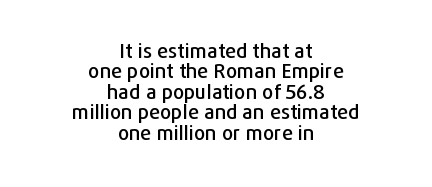
{"italic": "no", "underline": "no", "align": "center", "line_spacing": "tight", "line_spacing_ratio": 1.02, "letter_spacing": "normal", "letter_spacing_em": 0.0, "glyph_px": 20}
